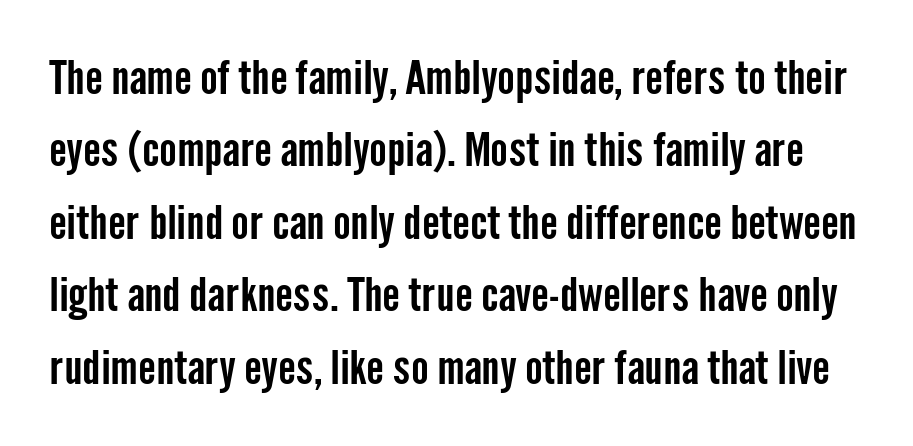
Q: Is the text italic (slanted)? A: No, it is upright.
Q: Is the typeface a serif or a sans-serif typeface? A: Sans-serif.
Q: Is the text underlined? A: No.
Q: Is the spacing between letters normal or unusually wide? A: Normal.
Q: Is the spacing between lines tight, normal or loose? A: Normal.
Q: Width (condensed, normal, or wide)? A: Condensed.
Q: Stroke contrast? A: Low.
Q: x-height? A: Medium.
Q: Monospaced? A: No.
